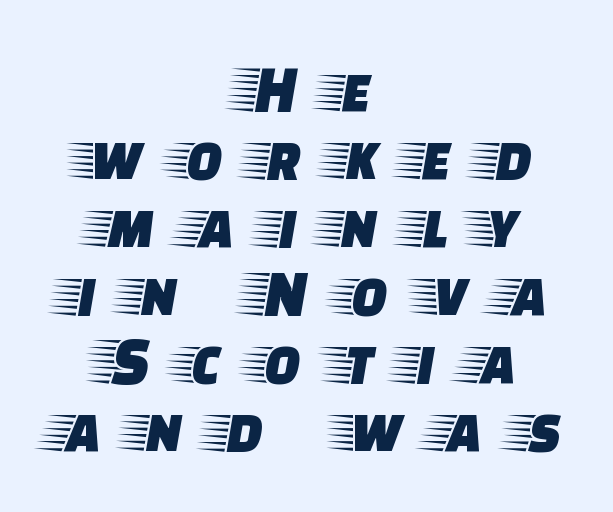
The image shows 68 px wide serif type; set centered, tight line spacing (1.0x), unusually wide letter spacing (+0.43 em), not underlined; low stroke contrast and a large x-height.
